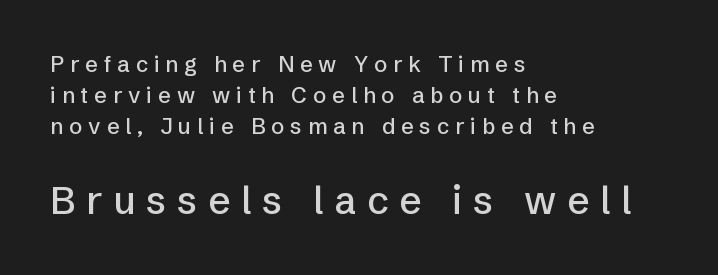
The image shows 39 px sans-serif type, upright; set left-aligned, normal line spacing (1.42x), unusually wide letter spacing (+0.27 em), not underlined; the second (bottom) block is 1.77x larger; low stroke contrast and a medium x-height.
